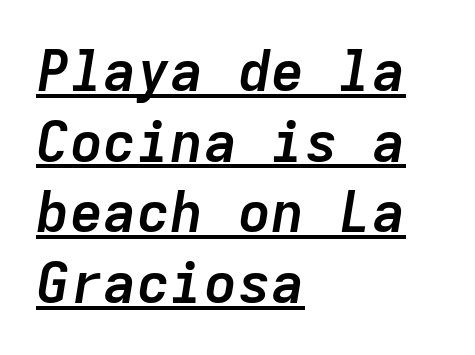
The image shows 56 px semibold type, italic (leaning right), monospaced; set left-aligned, normal line spacing (1.26x), normal letter spacing, underlined; low stroke contrast and a medium x-height.
